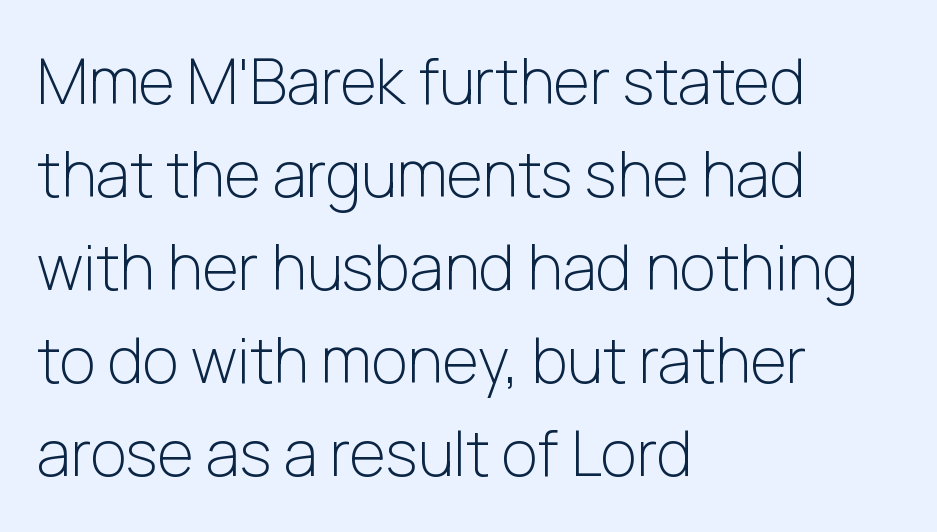
Q: Is the text bold? A: No.
Q: Is the text italic (slanted)? A: No, it is upright.
Q: Is the typeface a serif or a sans-serif typeface? A: Sans-serif.
Q: Is the text underlined? A: No.
Q: How is the paragraph aligned? A: Left-aligned.
Q: Is the spacing between letters normal or unusually wide? A: Normal.
Q: Is the spacing between lines tight, normal or loose? A: Normal.
Q: Width (condensed, normal, or wide)? A: Normal.
Q: Stroke contrast? A: Low.
Q: x-height? A: Medium.
Q: Monospaced? A: No.
